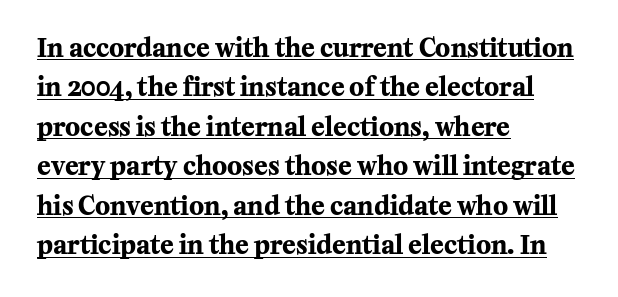
Q: Is the text bold? A: Yes.
Q: Is the text italic (slanted)? A: No, it is upright.
Q: Is the text underlined? A: Yes.
Q: How is the paragraph aligned? A: Left-aligned.
Q: Is the spacing between letters normal or unusually wide? A: Normal.
Q: Is the spacing between lines tight, normal or loose? A: Normal.
